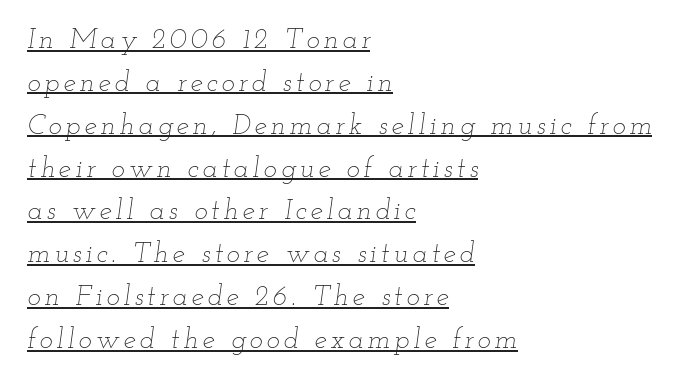
No extra ink here — the face is not bold. One glance says typical: line gaps are just what's usual. Honestly, the underline is the first thing you notice here. Line beginnings align vertically; line endings do not. It's the slanting kind of type.
